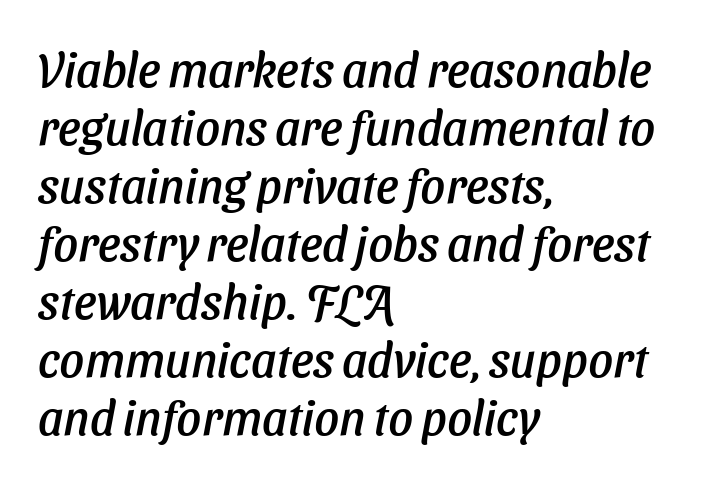
{"italic": "yes", "lean": "right", "slant_degrees": 11, "width": "normal", "stroke_contrast": "low", "x_height": "medium", "monospaced": "no", "underline": "no", "align": "left", "line_spacing_ratio": 1.21, "letter_spacing": "normal", "letter_spacing_em": 0.0, "glyph_px": 48}
